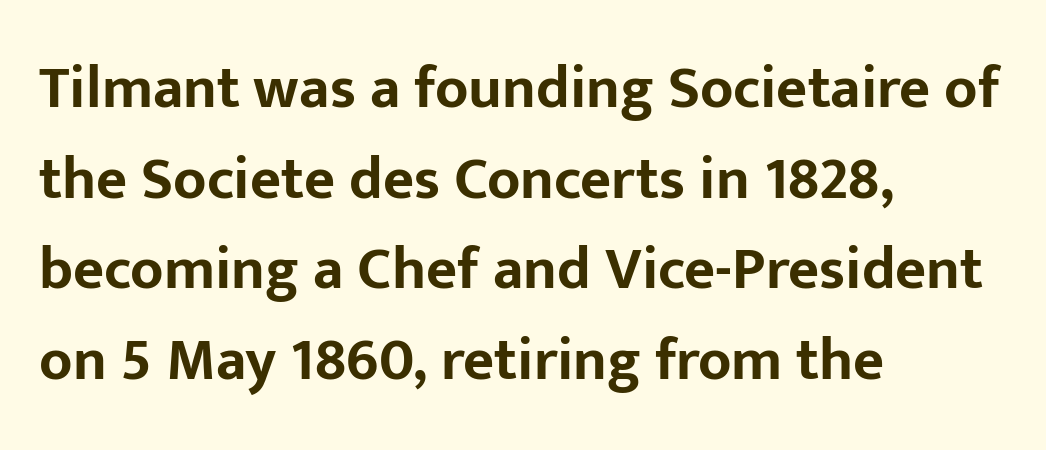
These lines keep a tight, regular rhythm from letter to letter. Notice how the passage keeps a crisp vertical edge on the left only. This sample uses a sans-serif face. Anything drawn beneath the words? Only blank space.
